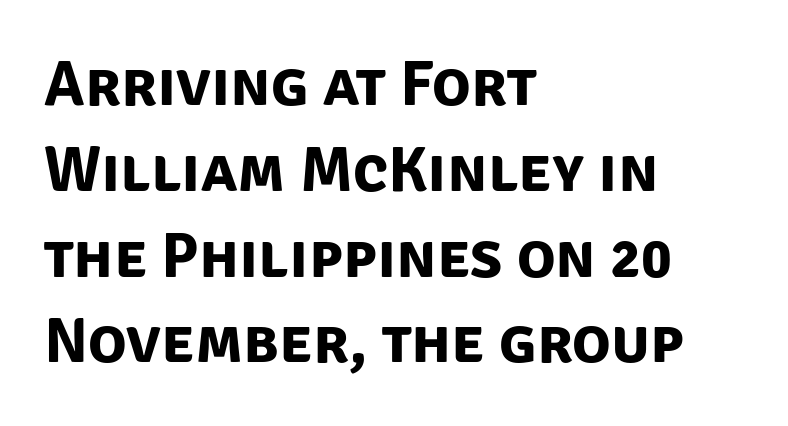
Q: Is the text bold? A: Yes.
Q: Is the typeface a serif or a sans-serif typeface? A: Sans-serif.
Q: Is the text underlined? A: No.
Q: How is the paragraph aligned? A: Left-aligned.
Q: Is the spacing between letters normal or unusually wide? A: Normal.
Q: Is the spacing between lines tight, normal or loose? A: Normal.
Q: Width (condensed, normal, or wide)? A: Normal.
Q: Stroke contrast? A: Low.
Q: x-height? A: Large.
Q: Monospaced? A: No.
